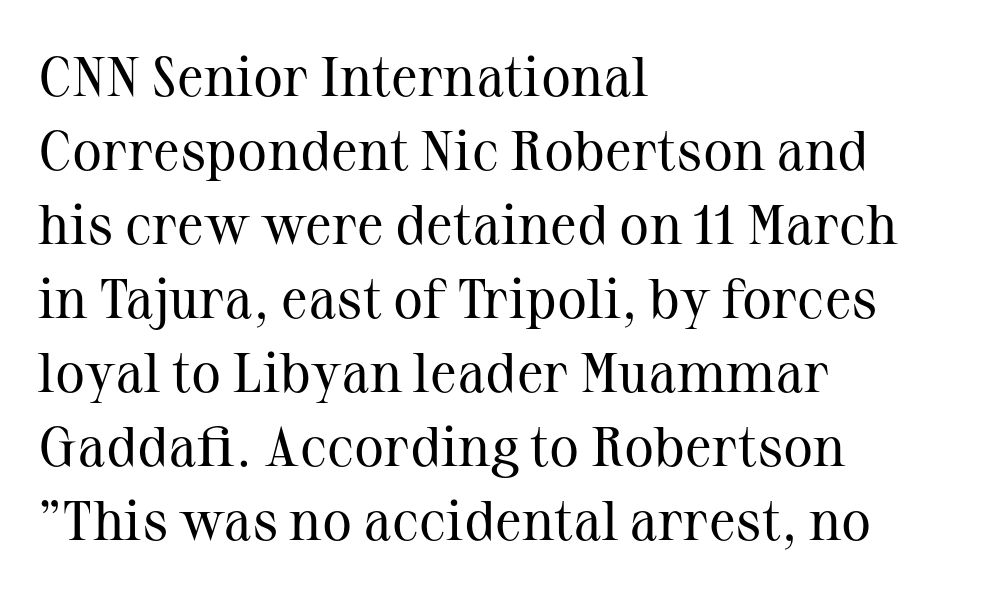
A typesetter would mark this as roman, not italic. No letter is thick-stroked: the sample isn't bold. Does the leading feel generous? No, just average. Spacing between characters is what you'd get straight out of the box. The letters advance in unequal steps, a hallmark of proportional type.
